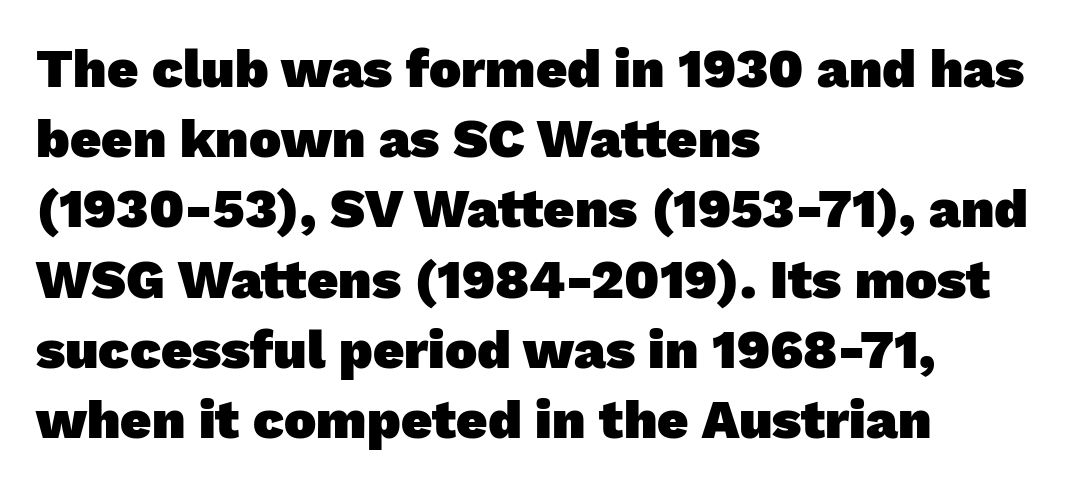
{"serif": "no", "bold": "yes", "weight": "heavy", "width": "normal", "stroke_contrast": "low", "x_height": "medium", "monospaced": "no", "underline": "no", "align": "left", "line_spacing": "normal", "line_spacing_ratio": 1.3, "letter_spacing": "normal", "letter_spacing_em": 0.0, "glyph_px": 54}
